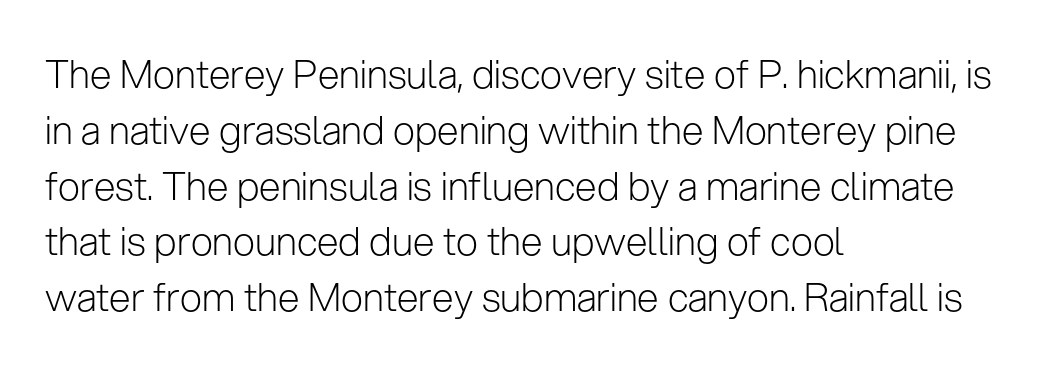
{"serif": "no", "italic": "no", "bold": "no", "weight": "light", "width": "normal", "stroke_contrast": "low", "x_height": "medium", "monospaced": "no", "underline": "no", "align": "left", "line_spacing": "normal", "line_spacing_ratio": 1.43, "letter_spacing": "normal", "letter_spacing_em": 0.0, "glyph_px": 39}
